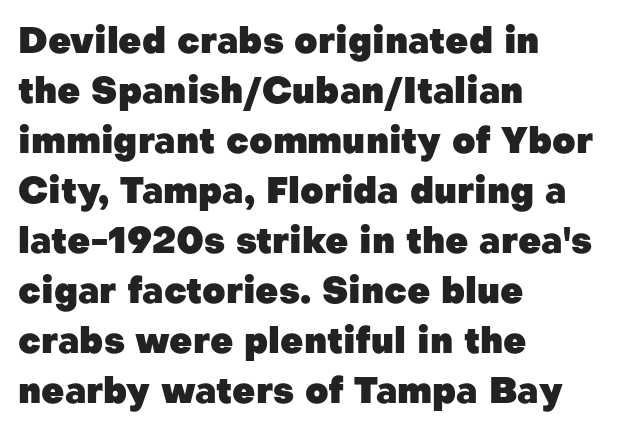
Decoration check: the copy has no underline. The passage shown stacks its lines at a standard gap. Posture: vertical. Tracking here is standard; glyphs follow each other at the usual distance. These lines are composed in type without serifs. The sample has been set heavy, in full bold.
